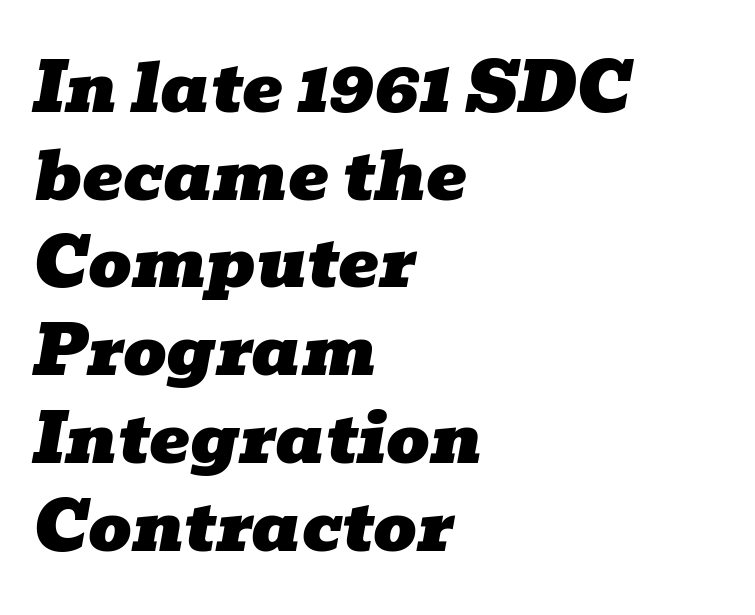
{"serif": "yes", "italic": "yes", "lean": "right", "slant_degrees": 10, "width": "wide", "stroke_contrast": "low", "x_height": "medium", "monospaced": "no", "underline": "no", "align": "left", "line_spacing": "normal", "line_spacing_ratio": 1.29, "letter_spacing": "normal", "letter_spacing_em": 0.0, "glyph_px": 68}
